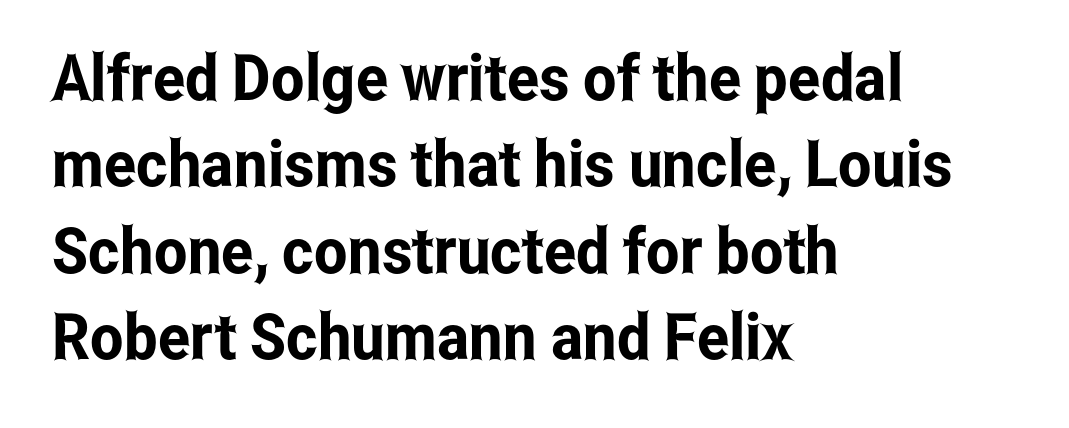
The font family rendered here belongs to the sans-serif group. Each word holds together tightly as a unit, with standard inter-letter gaps. The passage shown is typed in a proportional face where columns would drift. Compared with typical paragraphs, the rows here are spaced about the same.
